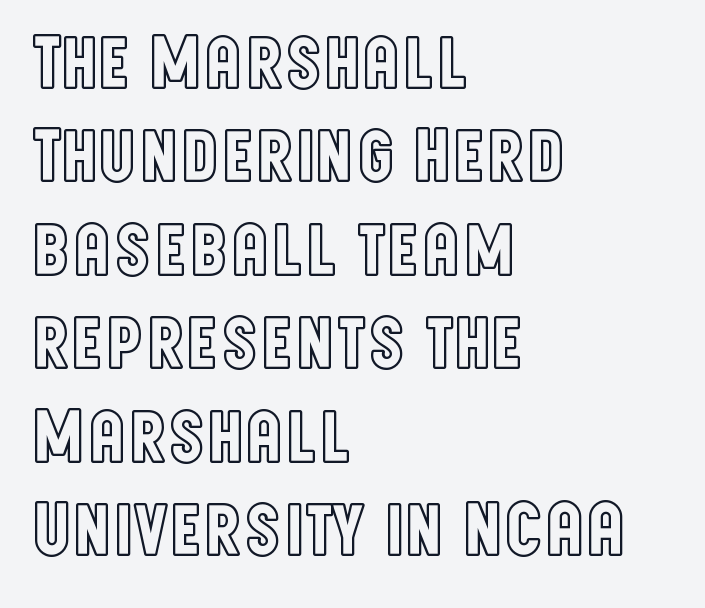
Q: Is the text italic (slanted)? A: No, it is upright.
Q: Is the text underlined? A: No.
Q: How is the paragraph aligned? A: Left-aligned.
Q: Is the spacing between letters normal or unusually wide? A: Normal.
Q: Width (condensed, normal, or wide)? A: Condensed.
Q: x-height? A: Large.
Q: Monospaced? A: No.
